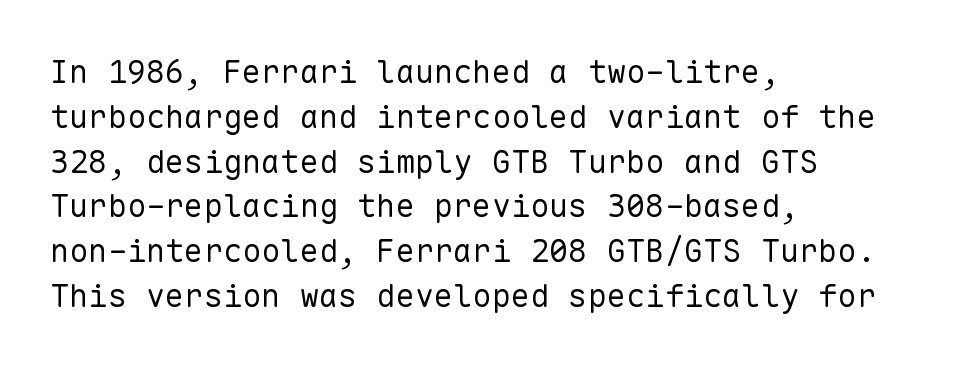
A student would call this left alignment; a typographer would say flush left, rag right. The letters march in equal steps, a hallmark of fixed-pitch type. Check where the strokes stop: nothing finishes them off — pure sans. The string is rendered with underlining switched off.
